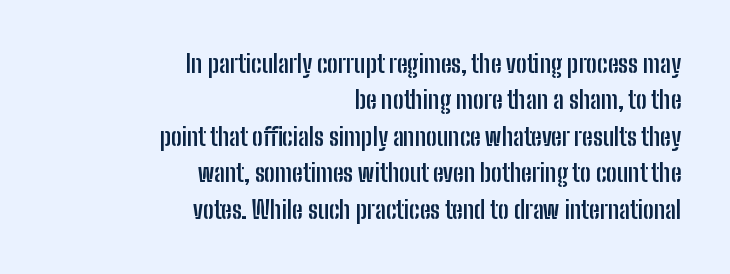
Q: Is the text bold? A: Yes.
Q: Is the text italic (slanted)? A: No, it is upright.
Q: Is the text underlined? A: No.
Q: How is the paragraph aligned? A: Right-aligned.
Q: Is the spacing between letters normal or unusually wide? A: Normal.
Q: Is the spacing between lines tight, normal or loose? A: Normal.
